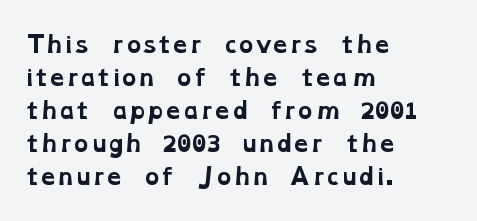
Q: Is the text bold? A: Yes.
Q: Is the text underlined? A: No.
Q: How is the paragraph aligned? A: Left-aligned.
Q: Is the spacing between letters normal or unusually wide? A: Normal.
Q: Is the spacing between lines tight, normal or loose? A: Normal.
